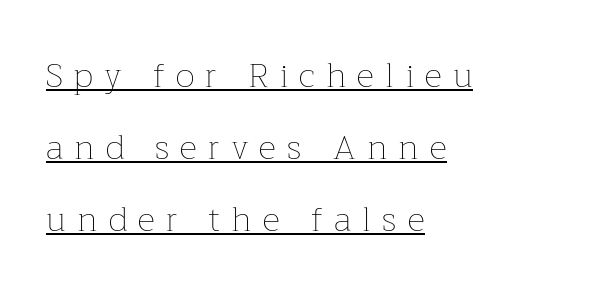
{"italic": "no", "bold": "no", "weight": "thin", "width": "normal", "stroke_contrast": "low", "x_height": "medium", "monospaced": "no", "underline": "yes", "align": "left", "line_spacing": "loose", "line_spacing_ratio": 2.12, "letter_spacing": "wide", "letter_spacing_em": 0.33, "glyph_px": 34}
